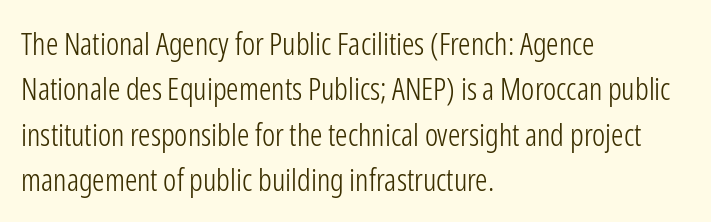
{"serif": "no", "italic": "no", "bold": "no", "weight": "light", "width": "condensed", "stroke_contrast": "low", "x_height": "medium", "monospaced": "no", "underline": "no", "align": "left", "line_spacing": "normal", "line_spacing_ratio": 1.46, "letter_spacing": "normal", "letter_spacing_em": 0.0, "glyph_px": 31}
